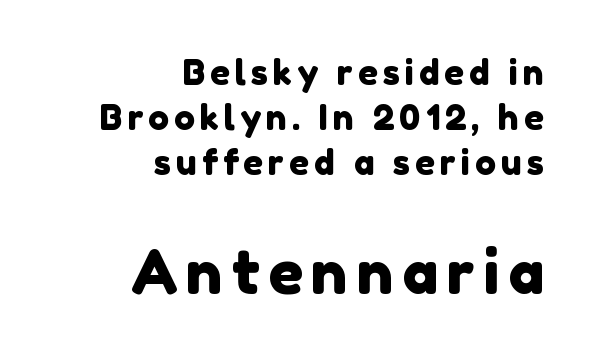
The image shows 61 px sans-serif type; set right-aligned, normal line spacing (1.29x), not underlined; the second (bottom) block is 1.74x larger; a medium x-height.
